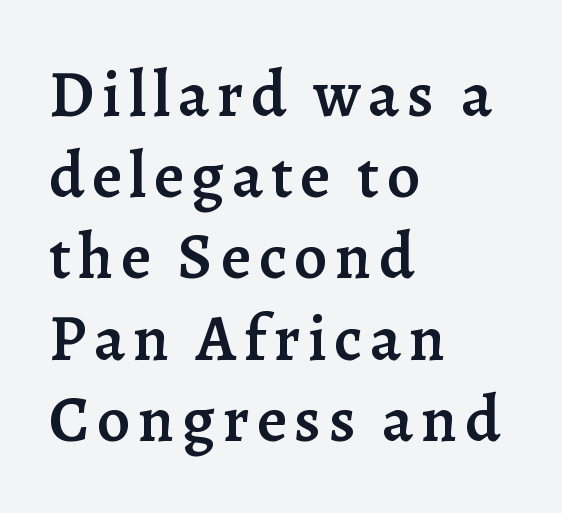
The rendering anchors every line to the left-hand side. Looks like regular typesetting: each glyph gets only the width it needs. The axis of the letterforms is exactly vertical. Leading: standard.
